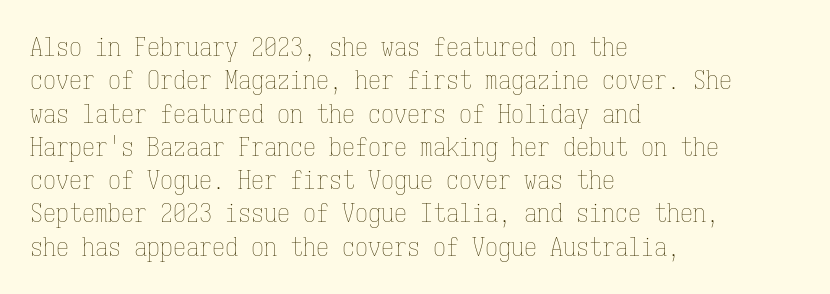
Compared with typical paragraphs, the rows here are spaced about the same. The letters stand straight up with perfectly vertical stems. Short and long lines alike share a common starting point at left. Is the stroke heavy? The answer is a plain regular-or-lighter. In terms of letterspacing, this is plain default setting. Just letters on the line, the space beneath them empty.
